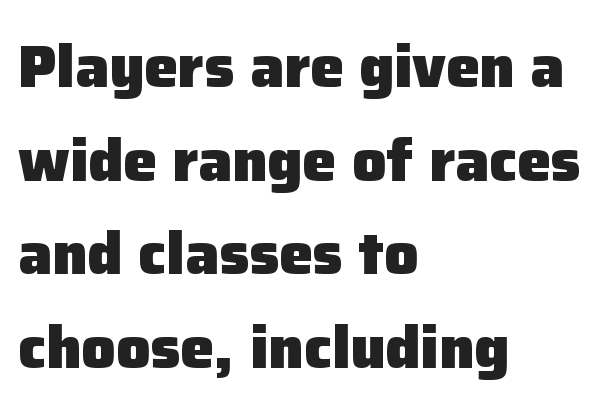
Q: Is the text bold? A: Yes.
Q: Is the text italic (slanted)? A: No, it is upright.
Q: Is the typeface a serif or a sans-serif typeface? A: Sans-serif.
Q: Is the text underlined? A: No.
Q: How is the paragraph aligned? A: Left-aligned.
Q: Is the spacing between letters normal or unusually wide? A: Normal.
Q: Is the spacing between lines tight, normal or loose? A: Normal.
Q: Width (condensed, normal, or wide)? A: Normal.
Q: Stroke contrast? A: Low.
Q: x-height? A: Medium.
Q: Monospaced? A: No.
